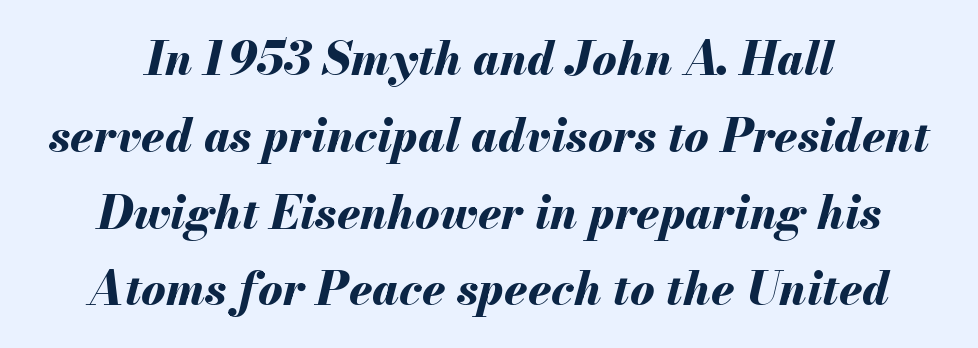
The image shows 46 px bold type, italic (leaning right); set centered, normal line spacing (1.67x), normal letter spacing, not underlined; medium stroke contrast and a small x-height.
